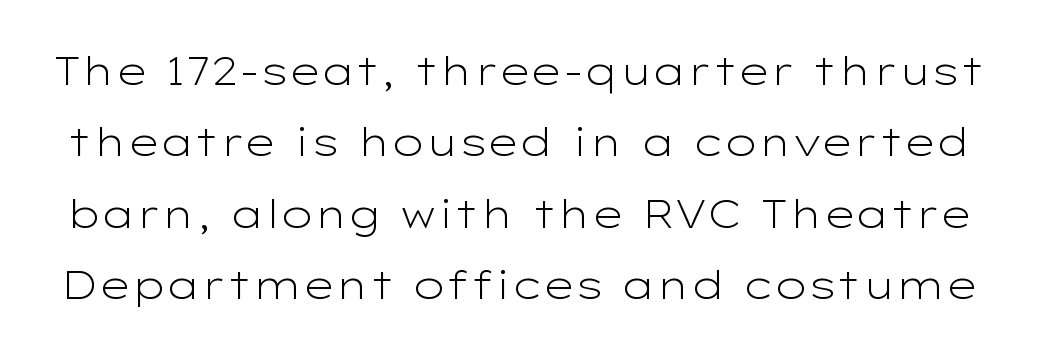
The image shows 39 px light, wide sans-serif type, upright; set line spacing 1.83x, normal letter spacing, not underlined; low stroke contrast and a medium x-height.
